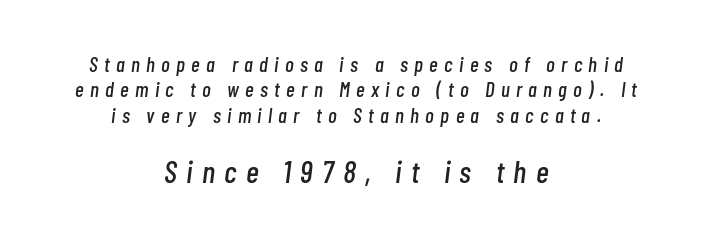
{"italic": "yes", "lean": "right", "slant_degrees": 7, "width": "condensed", "stroke_contrast": "low", "x_height": "medium", "monospaced": "no", "underline": "no", "align": "center", "line_spacing_ratio": 1.21, "letter_spacing": "wide", "letter_spacing_em": 0.3, "larger_block": "second", "size_ratio": 1.48, "glyph_px": 31}
